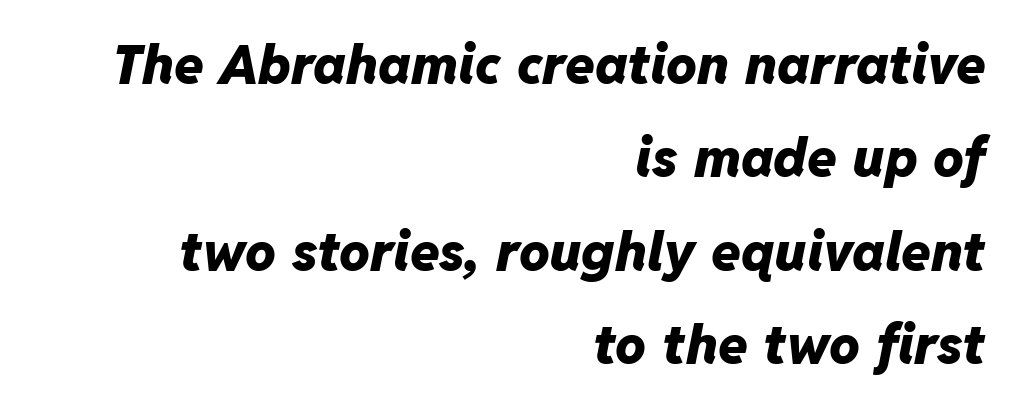
{"italic": "yes", "lean": "right", "slant_degrees": 11, "bold": "yes", "weight": "heavy", "width": "normal", "stroke_contrast": "low", "x_height": "medium", "monospaced": "no", "underline": "no", "align": "right", "line_spacing_ratio": 1.73, "letter_spacing": "normal", "letter_spacing_em": 0.0, "glyph_px": 54}
